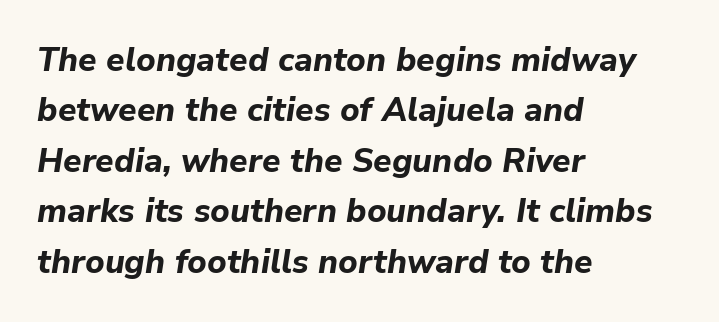
The image shows 33 px bold type, italic (leaning right); set left-aligned, normal line spacing (1.53x), normal letter spacing, not underlined; low stroke contrast and a medium x-height.
